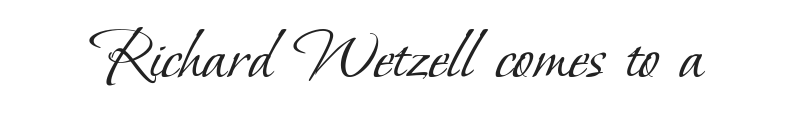
The image shows 76 px light serif type; set normal letter spacing, not underlined; low stroke contrast and a small x-height.
